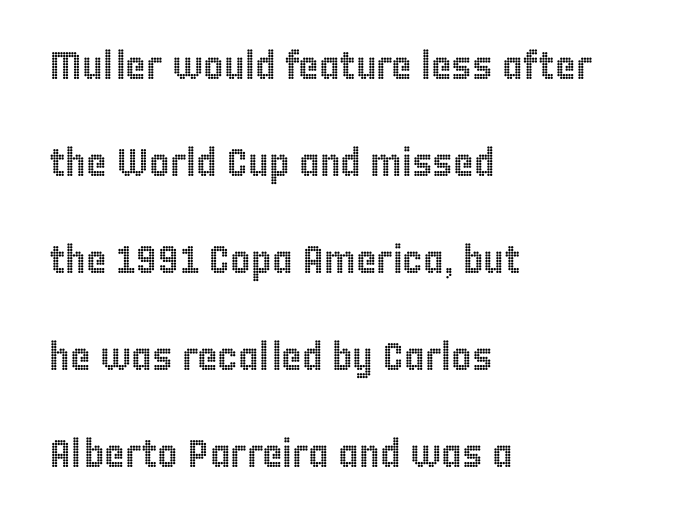
This rendering uses left alignment, leaving the right contour irregular. Designer's note — italics off, roman on. The passage shown has conventional tracking throughout. Here the designer chose a conventional face with non-uniform glyph widths.
